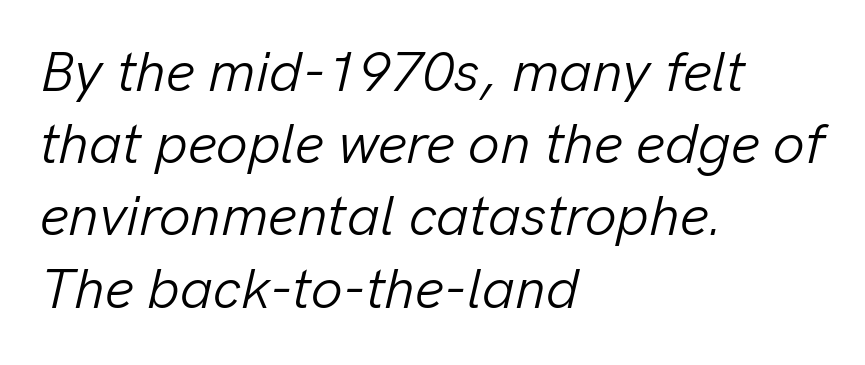
{"italic": "yes", "lean": "right", "slant_degrees": 13, "bold": "no", "weight": "light", "width": "normal", "stroke_contrast": "low", "x_height": "medium", "monospaced": "no", "underline": "no", "align": "left", "line_spacing": "normal", "line_spacing_ratio": 1.29, "letter_spacing": "normal", "letter_spacing_em": 0.0, "glyph_px": 56}
